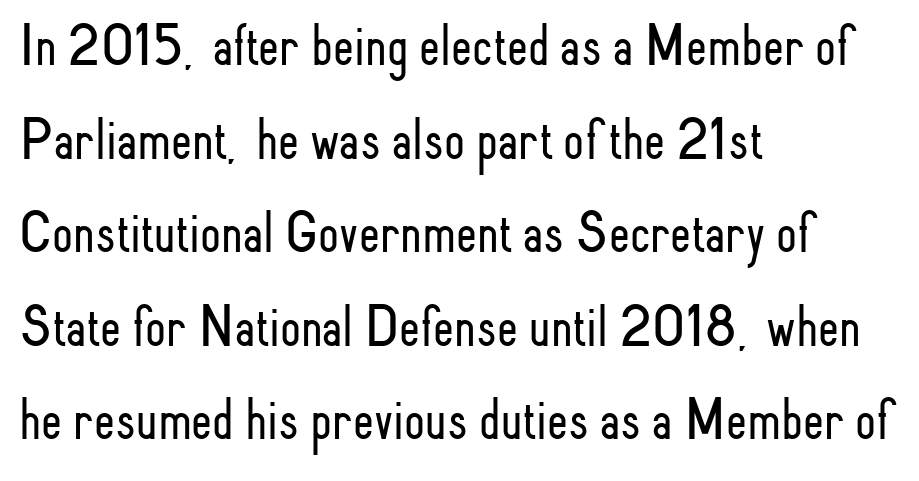
No extra tracking has been applied to these lines. Leading: standard. Each stroke keeps to a modest, everyday thickness or less. Notice how the stems are strictly vertical — no italics here. Varying glyph widths throughout — classic text-font behaviour. Type without underlining.
